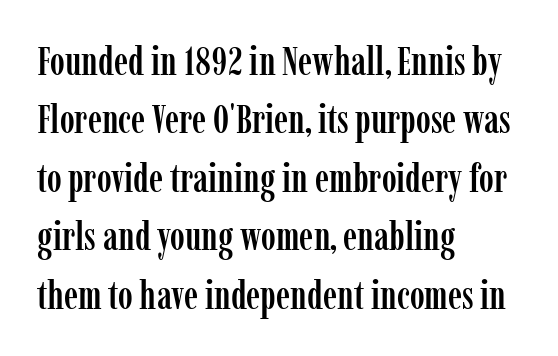
The image shows 40 px condensed serif type, upright; set left-aligned, normal line spacing (1.46x), normal letter spacing, not underlined; low stroke contrast and a medium x-height.
